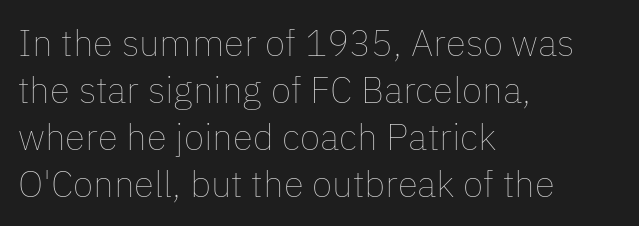
The image shows 37 px thin type, upright; set left-aligned, normal line spacing (1.27x), normal letter spacing, not underlined; low stroke contrast and a medium x-height.
